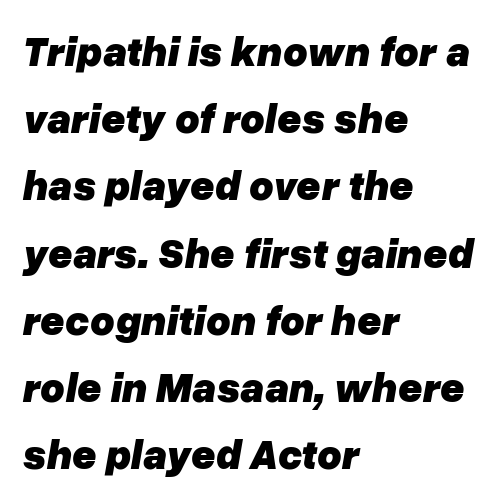
The image shows 42 px heavy type, italic (leaning right); set left-aligned, normal line spacing (1.6x), normal letter spacing, not underlined; low stroke contrast and a medium x-height.
